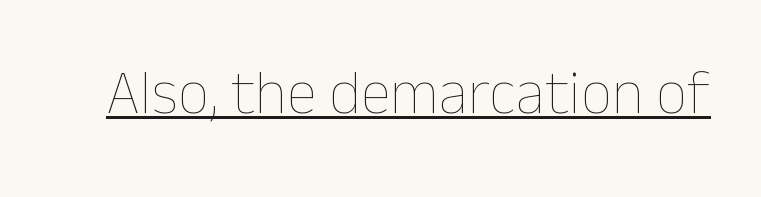
{"italic": "no", "bold": "no", "weight": "thin", "width": "normal", "stroke_contrast": "low", "x_height": "medium", "monospaced": "no", "underline": "yes", "letter_spacing": "normal", "letter_spacing_em": 0.0, "glyph_px": 62}
